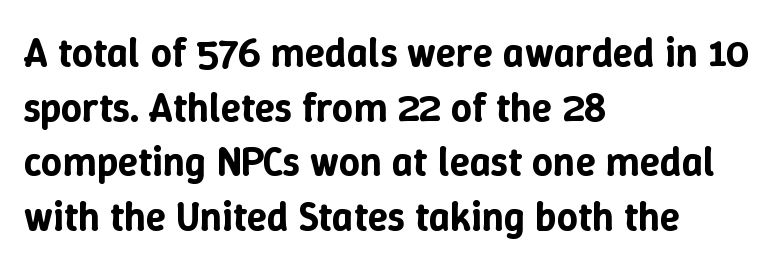
The image shows 41 px text type, upright; set left-aligned, normal line spacing (1.33x), normal letter spacing, not underlined; low stroke contrast and a medium x-height.
